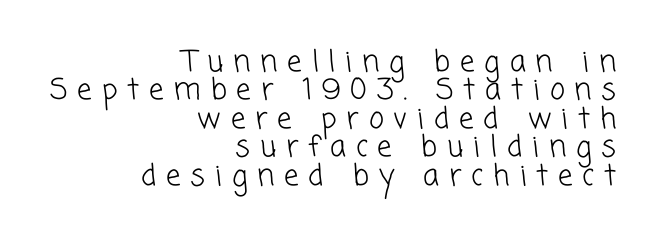
The image shows 29 px light sans-serif type; set right-aligned, tight line spacing (0.98x), unusually wide letter spacing (+0.34 em), not underlined; low stroke contrast and a medium x-height.
